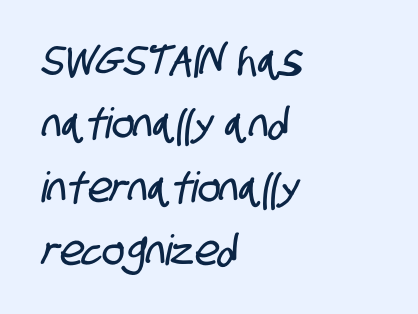
{"serif": "no", "width": "condensed", "stroke_contrast": "low", "x_height": "large", "monospaced": "no", "underline": "no", "align": "left", "line_spacing": "normal", "line_spacing_ratio": 1.51, "letter_spacing": "normal", "letter_spacing_em": 0.0, "glyph_px": 42}
